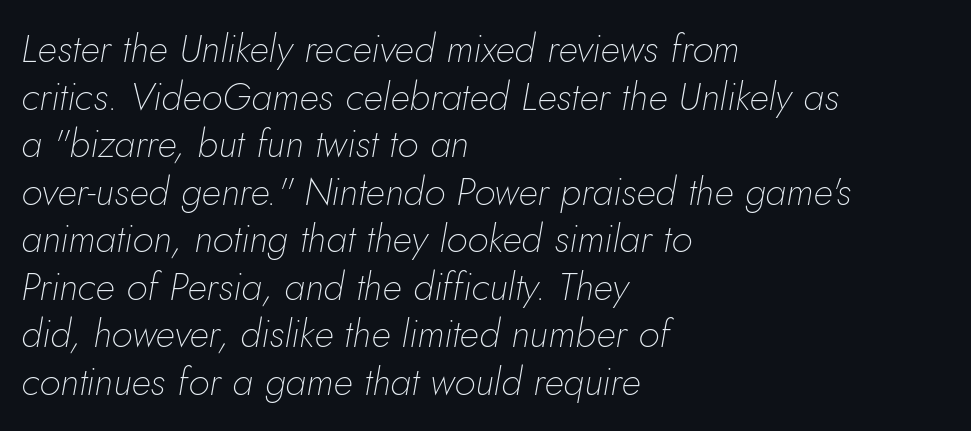
The image shows 39 px thin type, italic (leaning right); set left-aligned, line spacing 1.22x, normal letter spacing, not underlined; low stroke contrast and a small x-height.
